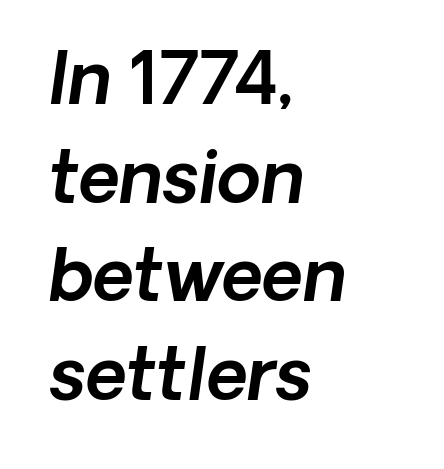
Where is the straight margin? On the left. Tracking value appears to be zero — textbook default spacing. The passage shown is not underscored anywhere. What's the leading like? Ordinary, nothing unusual. Compared with ordinary roman type, these characters are visibly tilted. Do the characters align in a grid? No, the font is proportional.
